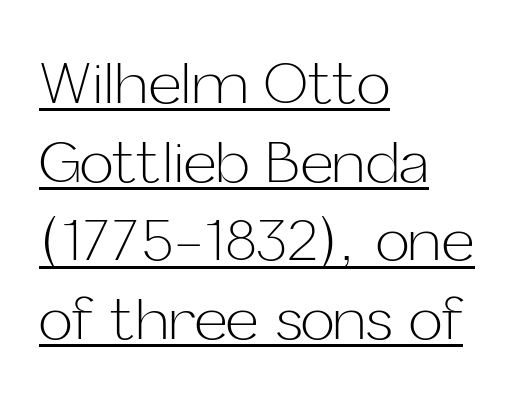
{"serif": "no", "italic": "no", "bold": "no", "weight": "light", "width": "normal", "stroke_contrast": "low", "x_height": "medium", "monospaced": "no", "underline": "yes", "align": "left", "line_spacing": "normal", "line_spacing_ratio": 1.38, "letter_spacing": "normal", "letter_spacing_em": 0.0, "glyph_px": 57}
